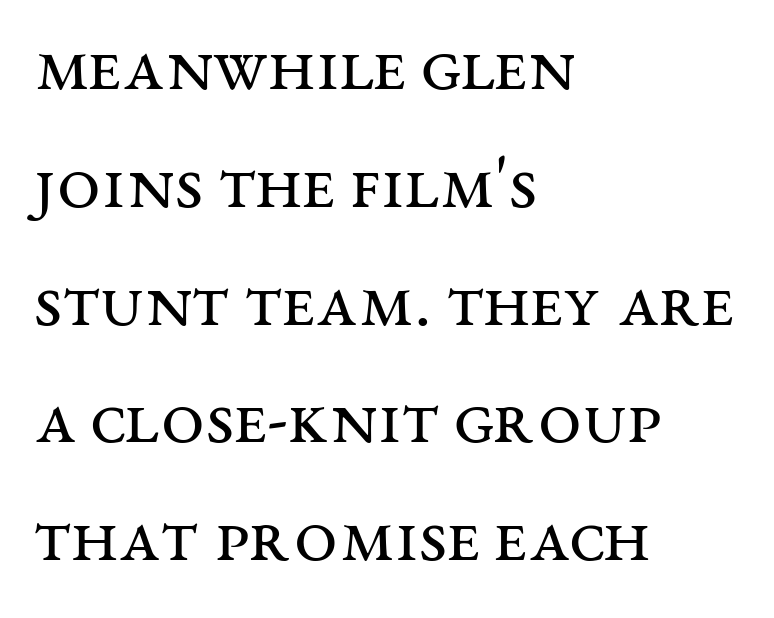
Q: Is the text bold? A: No.
Q: Is the text italic (slanted)? A: No, it is upright.
Q: Is the typeface a serif or a sans-serif typeface? A: Serif.
Q: Is the text underlined? A: No.
Q: How is the paragraph aligned? A: Left-aligned.
Q: Is the spacing between letters normal or unusually wide? A: Normal.
Q: Is the spacing between lines tight, normal or loose? A: Normal.
Q: Width (condensed, normal, or wide)? A: Wide.
Q: Stroke contrast? A: Medium.
Q: x-height? A: Large.
Q: Monospaced? A: No.
